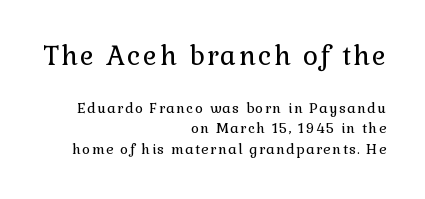
The image shows 26 px text type, upright; set right-aligned, normal line spacing (1.49x), not underlined; the first (top) block is 1.86x larger.
